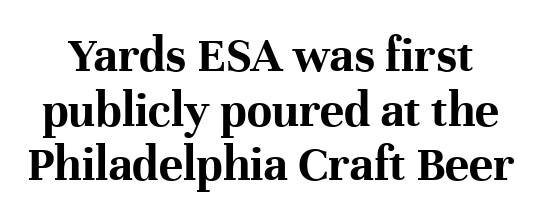
{"serif": "yes", "italic": "no", "bold": "yes", "weight": "bold", "width": "normal", "stroke_contrast": "high", "x_height": "medium", "monospaced": "no", "underline": "no", "line_spacing": "tight", "line_spacing_ratio": 1.07, "letter_spacing": "normal", "letter_spacing_em": 0.0, "glyph_px": 51}
